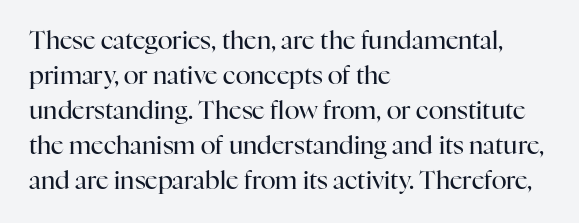
Nobody drew a line under any word here. The passage is arranged the way most books set body copy — flush left. Is the stroke heavy? The answer is a plain regular-or-lighter. Nobody touched the tracking dial on this one. A roman cut, with each character standing at attention. The space between consecutive lines is moderate.
